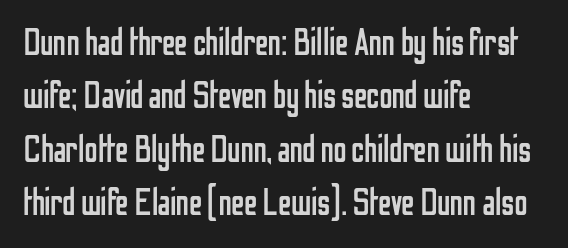
In terms of leading, this rendering sits right in the middle. No extra ink here — the face is not bold. Glance below the letters and you will spot only blank space. The line texture is even and compact thanks to regular tracking. These lines are set flush left with a ragged right edge.
